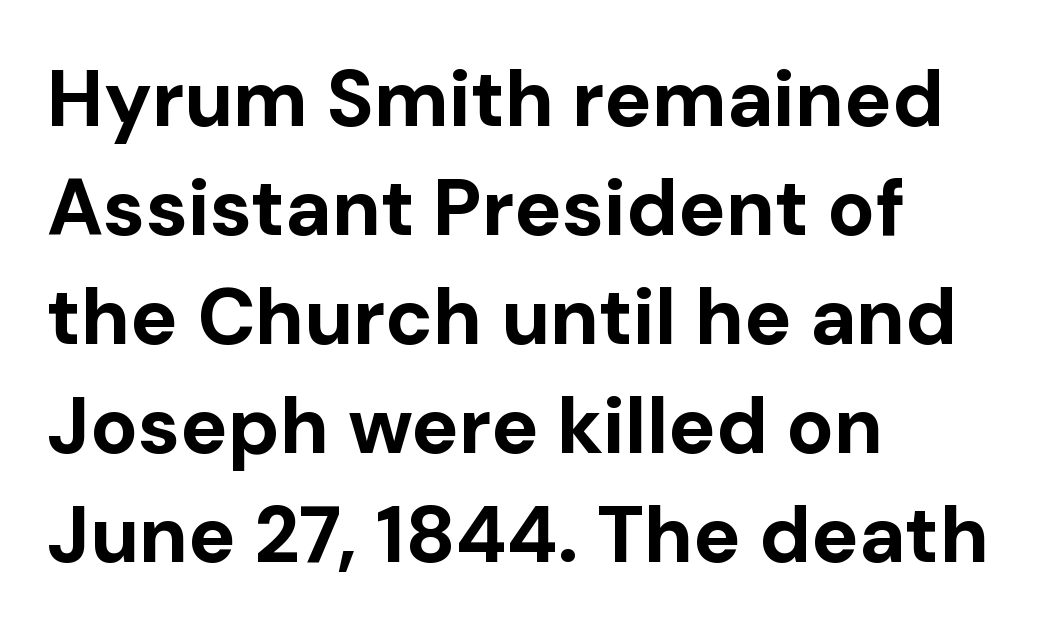
{"serif": "no", "italic": "no", "bold": "yes", "weight": "bold", "width": "normal", "stroke_contrast": "low", "x_height": "medium", "monospaced": "no", "underline": "no", "align": "left", "line_spacing": "normal", "line_spacing_ratio": 1.38, "letter_spacing": "normal", "letter_spacing_em": 0.0, "glyph_px": 79}
